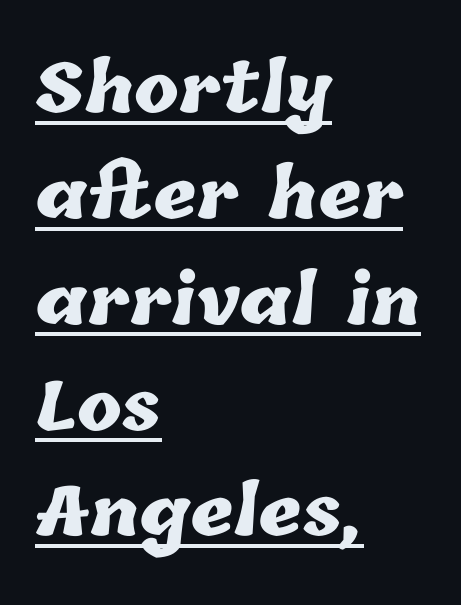
The image shows 67 px heavy type; set left-aligned, normal line spacing (1.58x), normal letter spacing, underlined; low stroke contrast and a medium x-height.
